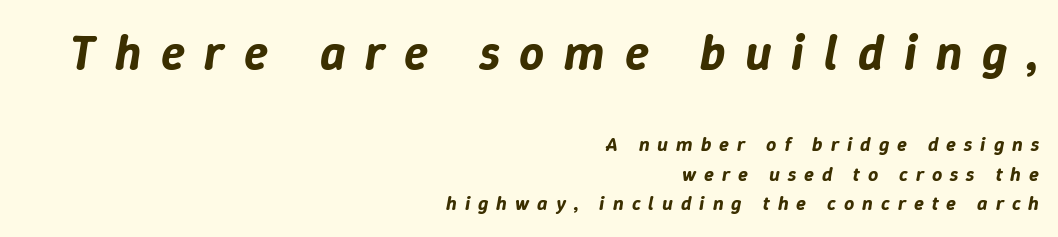
The image shows 49 px text type, italic (leaning right); set right-aligned, normal line spacing (1.47x), unusually wide letter spacing (+0.4 em), not underlined; the first (top) block is 2.45x larger; low stroke contrast and a medium x-height.
